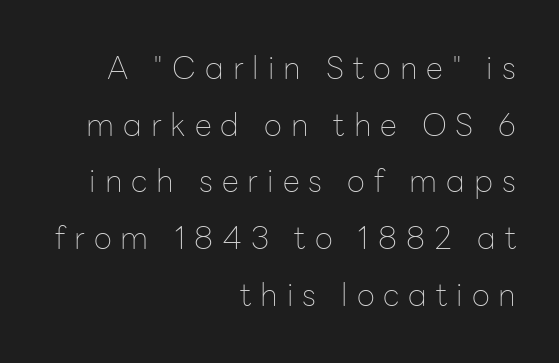
Compared with a typical body face, this is equally light or lighter still. The letters carry no serifs — their stems end cleanly without finishing strokes. The specimen reads as upright at a glance. The baseline area is clear.
